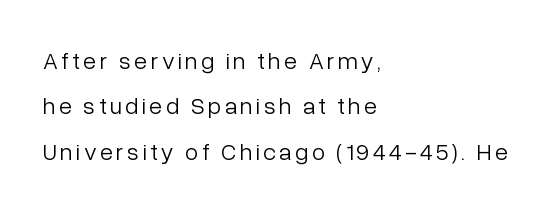
{"italic": "no", "bold": "no", "underline": "no", "align": "left", "line_spacing_ratio": 1.89, "glyph_px": 24}
